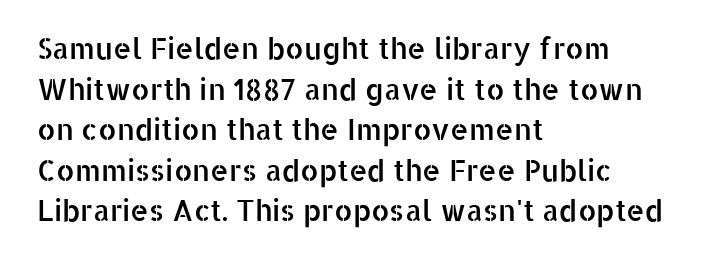
Casual observation: everything's shoved over to the left. Short note: letters normally spaced. Rule under the text: the space is simply empty. Reading down the column, the eye jumps a familiar distance to each next line. Note the varied advance widths — an 'i' is clearly narrower than an 'm'. This sample uses an upright cut, with every glyph sitting square on the baseline.
